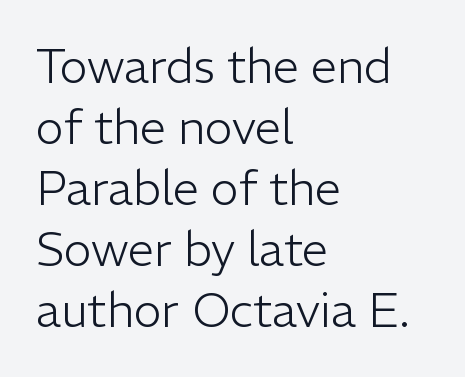
{"serif": "no", "italic": "no", "bold": "no", "weight": "light", "width": "normal", "stroke_contrast": "low", "x_height": "medium", "monospaced": "no", "underline": "no", "align": "left", "line_spacing": "normal", "line_spacing_ratio": 1.3, "letter_spacing": "normal", "letter_spacing_em": 0.0, "glyph_px": 47}
